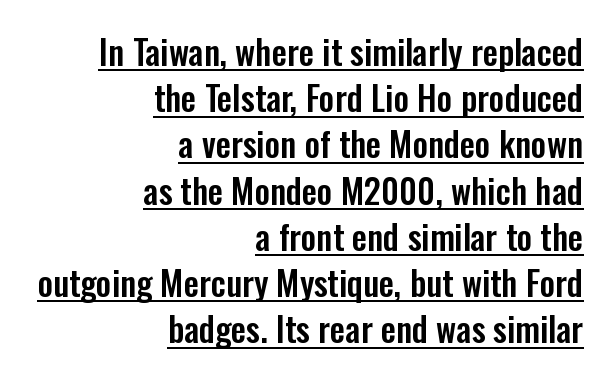
The image shows 34 px condensed sans-serif type, upright; set right-aligned, normal line spacing (1.36x), normal letter spacing, underlined; low stroke contrast and a medium x-height.
